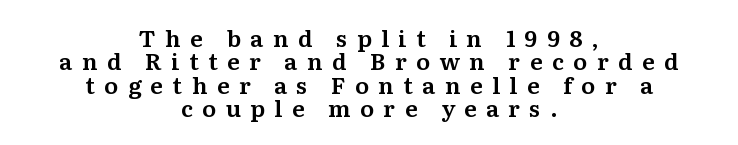
The image shows 23 px text type, upright; set centered, tight line spacing (1.02x), unusually wide letter spacing (+0.41 em), not underlined.
